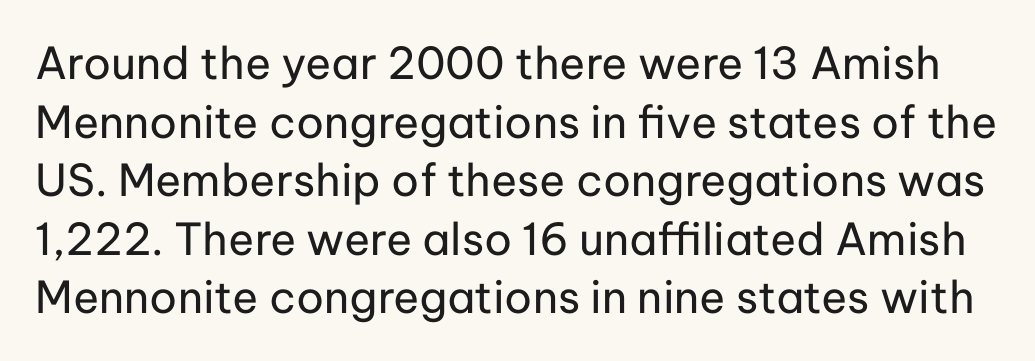
The image shows 44 px regular-weight sans-serif type, upright; set normal line spacing (1.33x), normal letter spacing, not underlined; low stroke contrast and a medium x-height.
